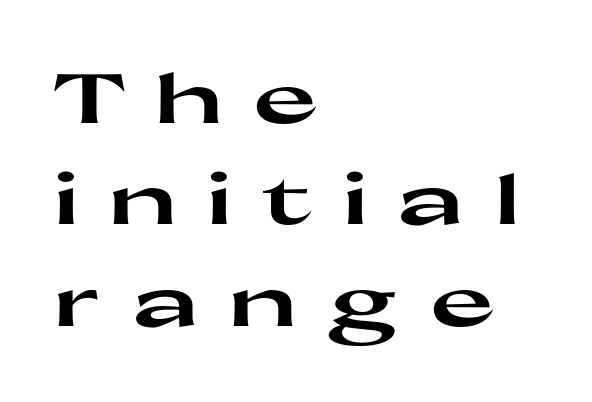
The image shows 69 px heavy, wide sans-serif type, upright; set left-aligned, normal line spacing (1.47x), unusually wide letter spacing (+0.44 em), not underlined; high stroke contrast and a medium x-height.
